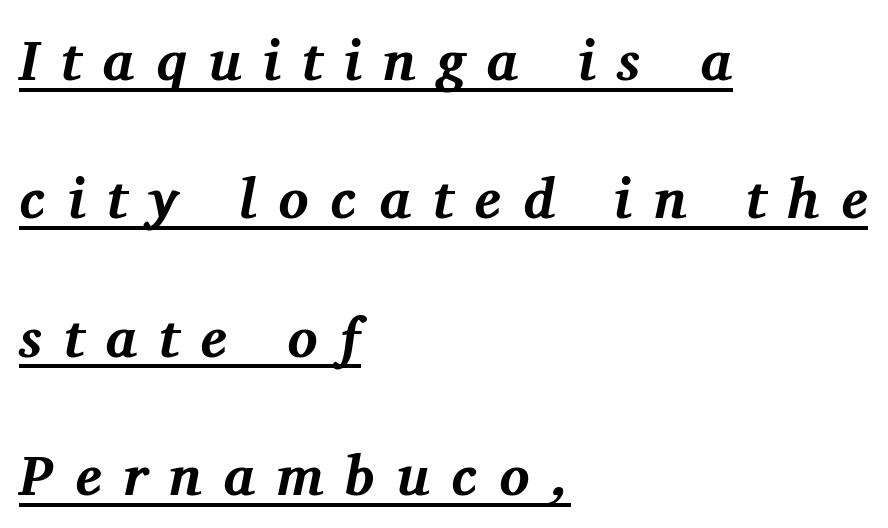
{"serif": "yes", "italic": "yes", "lean": "right", "slant_degrees": 11, "bold": "yes", "weight": "bold", "width": "normal", "stroke_contrast": "medium", "x_height": "medium", "monospaced": "no", "underline": "yes", "align": "left", "line_spacing": "loose", "line_spacing_ratio": 2.47, "letter_spacing": "wide", "letter_spacing_em": 0.39, "glyph_px": 56}
